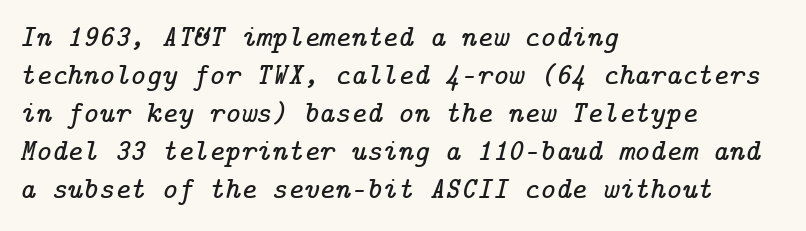
Q: Is the text italic (slanted)? A: Yes, it leans right by about 14 degrees.
Q: Is the typeface a serif or a sans-serif typeface? A: Serif.
Q: Is the text underlined? A: No.
Q: How is the paragraph aligned? A: Left-aligned.
Q: Is the spacing between letters normal or unusually wide? A: Normal.
Q: Is the spacing between lines tight, normal or loose? A: Normal.
Q: Width (condensed, normal, or wide)? A: Normal.
Q: Stroke contrast? A: Low.
Q: x-height? A: Medium.
